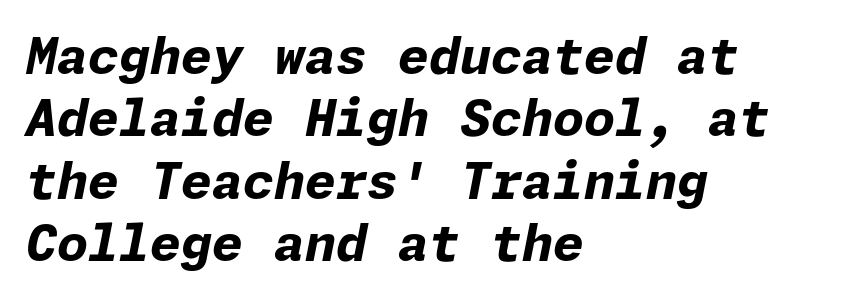
Q: Is the text bold? A: Yes.
Q: Is the text italic (slanted)? A: Yes, it leans right by about 11 degrees.
Q: Is the text underlined? A: No.
Q: How is the paragraph aligned? A: Left-aligned.
Q: Is the spacing between letters normal or unusually wide? A: Normal.
Q: Is the spacing between lines tight, normal or loose? A: Normal.
Q: Width (condensed, normal, or wide)? A: Normal.
Q: Stroke contrast? A: Low.
Q: x-height? A: Medium.
